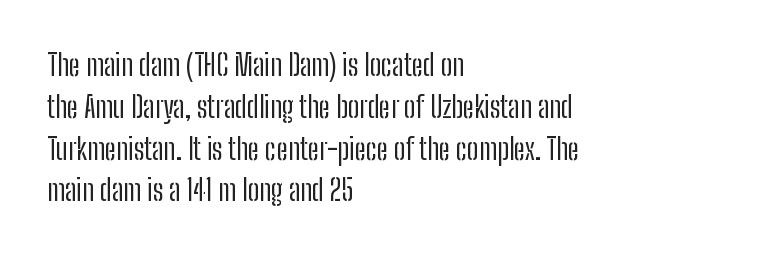
{"serif": "no", "italic": "no", "bold": "no", "weight": "regular", "width": "condensed", "stroke_contrast": "low", "x_height": "medium", "monospaced": "no", "underline": "no", "align": "left", "line_spacing": "normal", "line_spacing_ratio": 1.44, "letter_spacing": "normal", "letter_spacing_em": 0.0, "glyph_px": 29}
